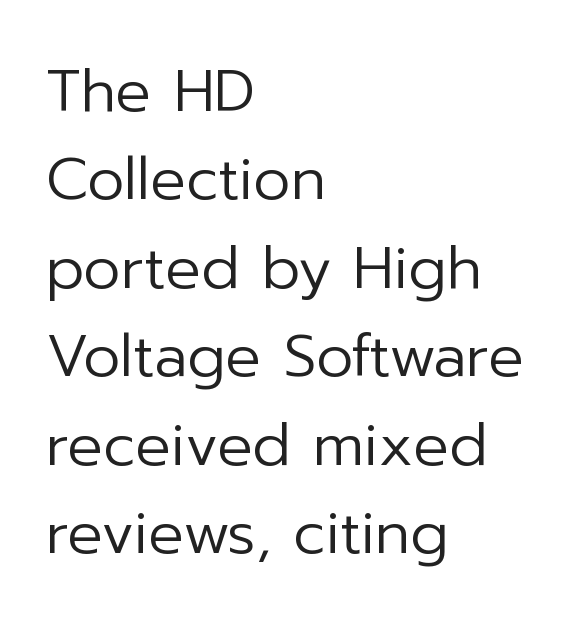
Summary of weight: not heavy and not bold. Decoration check: the copy has no underline. This is roman type, the default non-slanted kind. Students, note that the glyphs here touch the page at normal intervals. Line beginnings align vertically; line endings do not.
